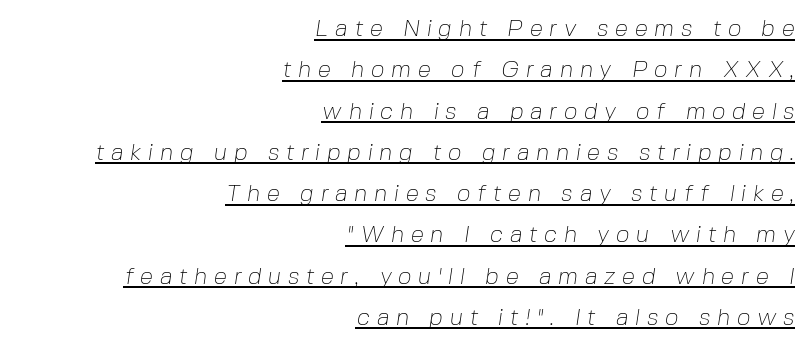
{"bold": "no", "underline": "yes", "align": "right", "line_spacing_ratio": 1.72, "letter_spacing": "wide", "letter_spacing_em": 0.27, "glyph_px": 24}
